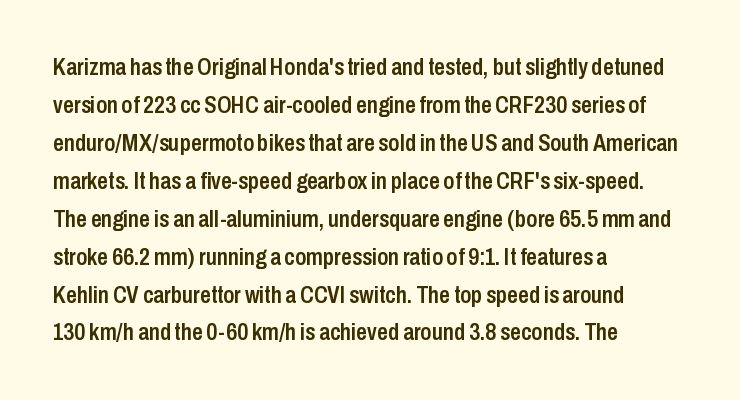
Type without underlining. The rendering keeps characters at their native spacing. It's the straight-up-and-down kind of type. Honestly, the row spacing looks completely unremarkable. One-word summary of the alignment: left. Semibold letterforms, between regular and bold.
